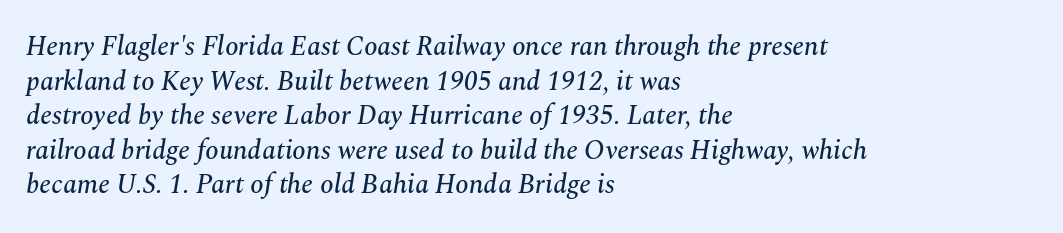
{"italic": "yes", "lean": "right", "slant_degrees": 10, "underline": "no", "align": "left", "line_spacing": "normal", "line_spacing_ratio": 1.28, "letter_spacing": "normal", "letter_spacing_em": 0.0, "glyph_px": 27}
